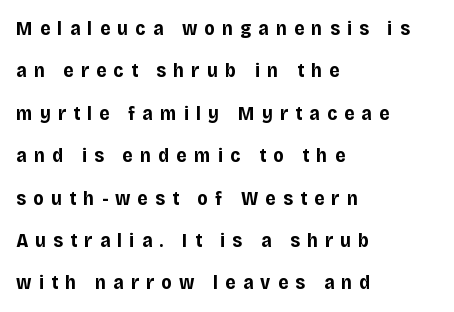
Does the weight exceed regular? Yes, all the way to bold. The axis of the letterforms is exactly vertical. The tracking jumps out immediately: characters are airy and widely separated. Nobody drew a line under any word here. Horizontally, the lines are justified to the leading edge only. Is there much room between lines? Yes — plenty of vertical air separates them.
